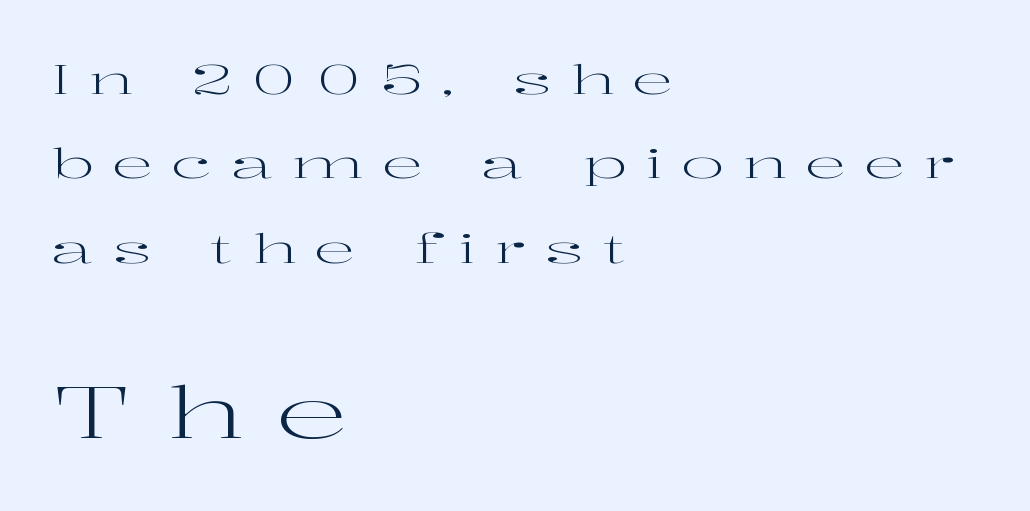
Q: Is the text bold? A: No.
Q: Is the text italic (slanted)? A: No, it is upright.
Q: Is the typeface a serif or a sans-serif typeface? A: Serif.
Q: Is the text underlined? A: No.
Q: How is the paragraph aligned? A: Left-aligned.
Q: Is the spacing between letters normal or unusually wide? A: Unusually wide.
Q: Is the spacing between lines tight, normal or loose? A: Loose.
Q: Which block of text is set in a larger size, the first (top) or the second (bottom)? A: The second (bottom) one.
Q: Width (condensed, normal, or wide)? A: Wide.
Q: Stroke contrast? A: High.
Q: x-height? A: Medium.
Q: Monospaced? A: No.
